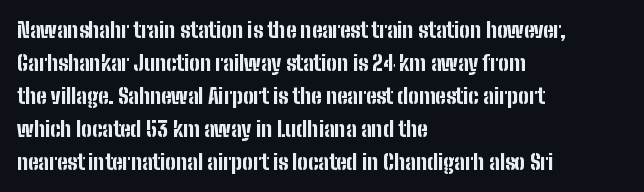
{"italic": "no", "bold": "yes", "underline": "no", "align": "left", "line_spacing": "normal", "line_spacing_ratio": 1.57, "letter_spacing": "normal", "letter_spacing_em": 0.0, "glyph_px": 21}
